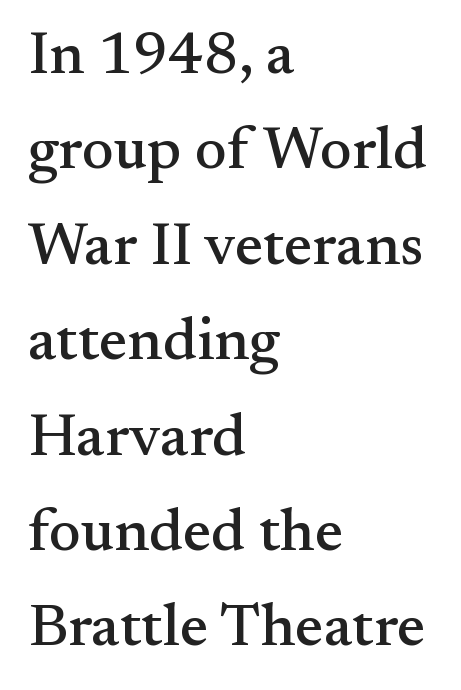
Q: Is the text italic (slanted)? A: No, it is upright.
Q: Is the typeface a serif or a sans-serif typeface? A: Serif.
Q: Is the text underlined? A: No.
Q: How is the paragraph aligned? A: Left-aligned.
Q: Is the spacing between letters normal or unusually wide? A: Normal.
Q: Is the spacing between lines tight, normal or loose? A: Normal.
Q: Width (condensed, normal, or wide)? A: Normal.
Q: Stroke contrast? A: Medium.
Q: x-height? A: Small.
Q: Monospaced? A: No.
